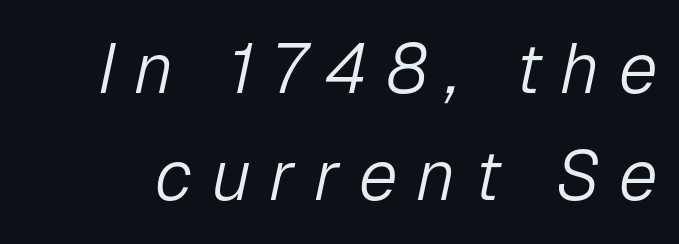
The image shows 70 px light type, italic (leaning right); set normal line spacing (1.53x), unusually wide letter spacing (+0.27 em), not underlined; low stroke contrast and a medium x-height.
